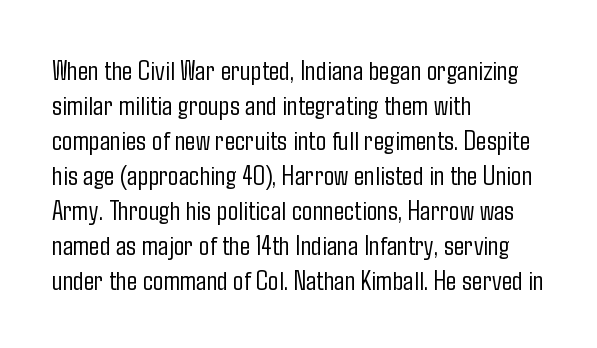
Q: Is the text bold? A: No.
Q: Is the text italic (slanted)? A: No, it is upright.
Q: Is the typeface a serif or a sans-serif typeface? A: Sans-serif.
Q: Is the text underlined? A: No.
Q: How is the paragraph aligned? A: Left-aligned.
Q: Is the spacing between letters normal or unusually wide? A: Normal.
Q: Is the spacing between lines tight, normal or loose? A: Normal.
Q: Width (condensed, normal, or wide)? A: Condensed.
Q: Stroke contrast? A: Low.
Q: x-height? A: Medium.
Q: Monospaced? A: No.
